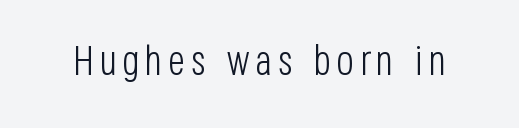
The image shows 41 px light, condensed sans-serif type, upright; set not underlined; low stroke contrast and a large x-height.
